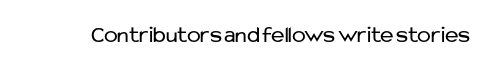
Q: Is the text bold? A: No.
Q: Is the text italic (slanted)? A: No, it is upright.
Q: Is the text underlined? A: No.
Q: Is the spacing between letters normal or unusually wide? A: Normal.
